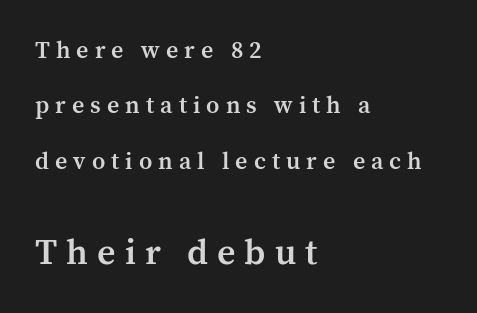
Each line starts at the same left margin while the right side varies. In terms of weight, the rendering is demibold, just under bold. Typesetter's note — lower block bumped up in size, upper block left smaller. Beneath every word, the page is bare. Interline gaps are noticeably wide in this sample.
